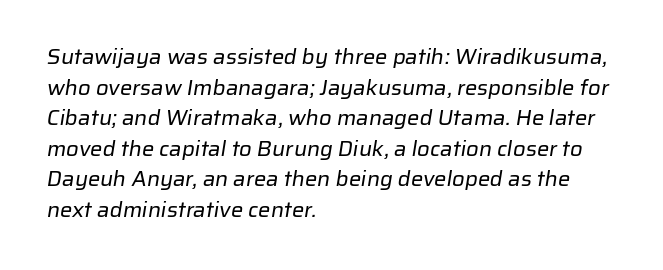
The letters sit at their default tracking, neither squeezed nor spread. Check under the words: just untouched page. The characters are drawn with everyday or finer stroke widths. A typesetter would call this leading conventional body-copy spacing.
